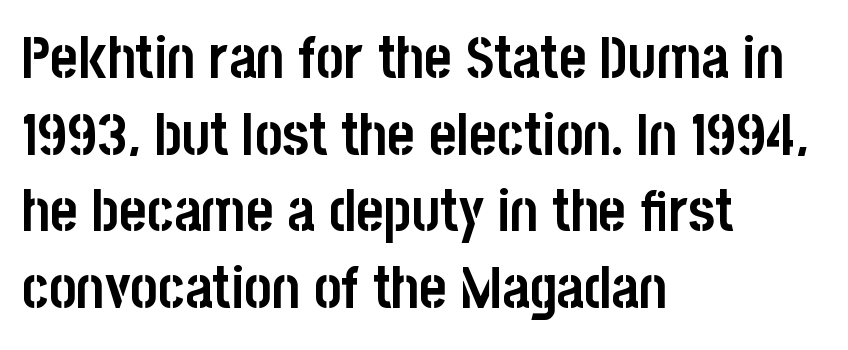
{"serif": "no", "italic": "no", "bold": "yes", "weight": "semibold", "width": "condensed", "stroke_contrast": "low", "x_height": "large", "monospaced": "no", "underline": "no", "align": "left", "line_spacing": "normal", "line_spacing_ratio": 1.3, "letter_spacing": "normal", "letter_spacing_em": 0.0, "glyph_px": 59}
